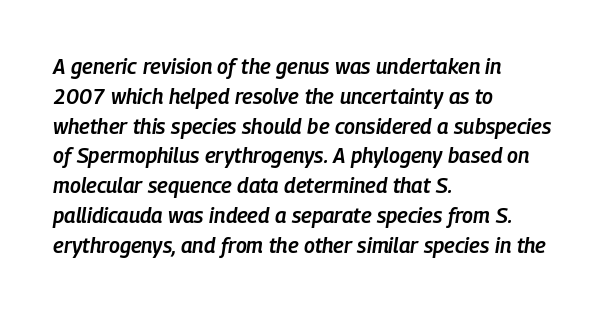
{"italic": "yes", "lean": "right", "slant_degrees": 9, "bold": "semi", "underline": "no", "align": "left", "line_spacing": "normal", "line_spacing_ratio": 1.42, "letter_spacing": "normal", "letter_spacing_em": 0.0, "glyph_px": 21}
